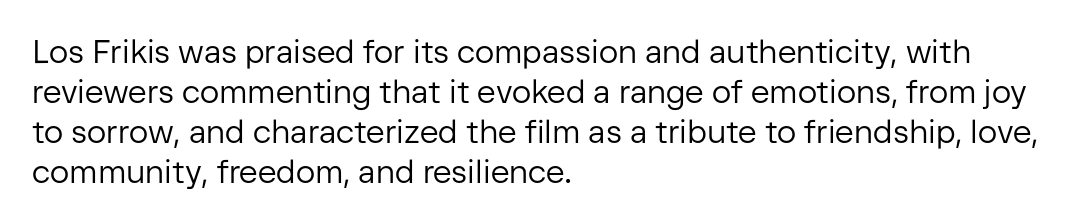
{"serif": "no", "italic": "no", "bold": "no", "weight": "regular", "width": "normal", "stroke_contrast": "low", "x_height": "medium", "monospaced": "no", "underline": "no", "align": "left", "line_spacing": "normal", "line_spacing_ratio": 1.25, "letter_spacing": "normal", "letter_spacing_em": 0.0, "glyph_px": 32}
